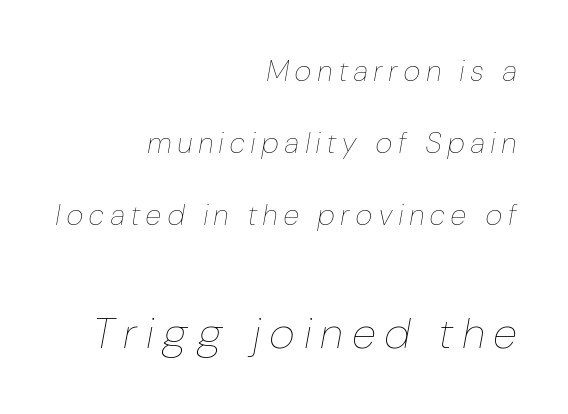
Compare the two chunks: the lower has the greater cap height. Italic? Definitely — the glyphs are oblique. The strip under each line holds only bare page. Proportional: the letters do not fall into vertical columns.
